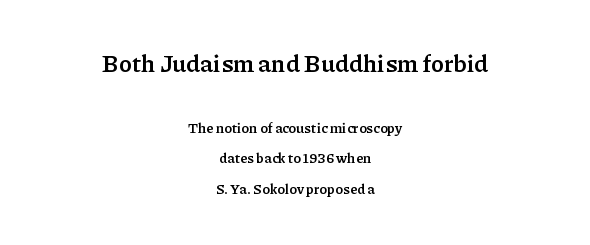
Caption: upper text group enlarged, lower text group reduced. A dark, heavy texture on the line: the type is bold. Any mark beneath the type? The region is blank. Horizontal bands of white between lines are thick stripes. The lines in this sample share a center point and differ in where they start and stop.
